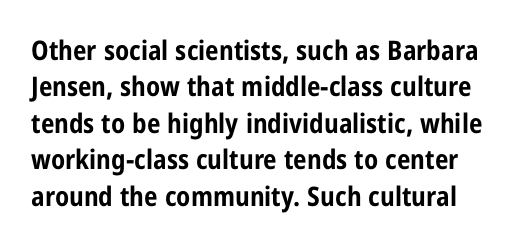
The image shows 27 px bold type, upright; set normal line spacing (1.35x), normal letter spacing, not underlined.
